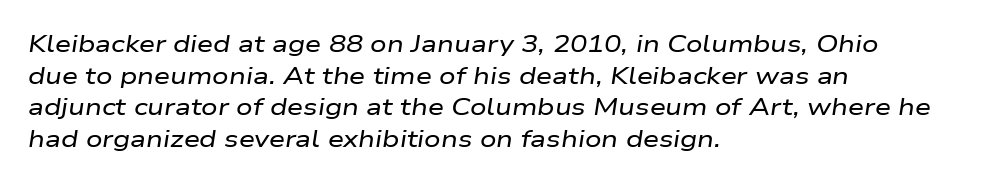
Q: Is the text italic (slanted)? A: Yes, it leans right by about 9 degrees.
Q: Is the text underlined? A: No.
Q: How is the paragraph aligned? A: Left-aligned.
Q: Is the spacing between letters normal or unusually wide? A: Normal.
Q: Is the spacing between lines tight, normal or loose? A: Normal.
